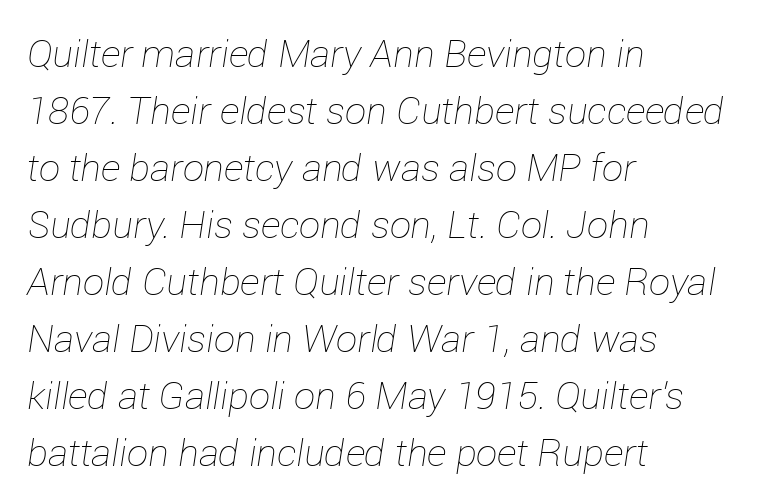
The image shows 38 px thin type, italic (leaning right); set left-aligned, normal line spacing (1.5x), normal letter spacing, not underlined; low stroke contrast and a medium x-height.
